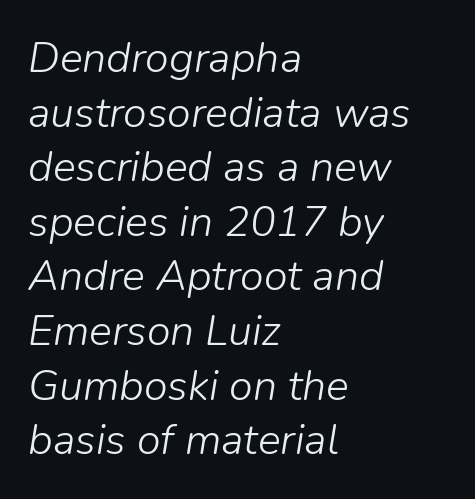
If you drew a line through each stem, it would be angled. Horizontal alignment here is leftward, the default for most running prose. The block of text has a typical density, with ordinary space between rows. Varying glyph widths throughout — classic text-font behaviour. Stems here are at most as thick as an everyday book face. A bare baseline throughout the passage.
